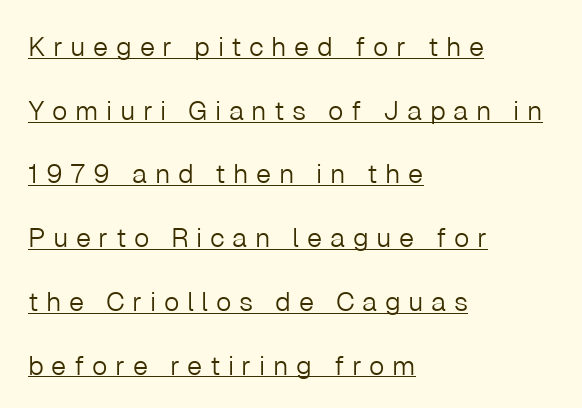
Q: Is the text bold? A: No.
Q: Is the text italic (slanted)? A: No, it is upright.
Q: Is the text underlined? A: Yes.
Q: How is the paragraph aligned? A: Left-aligned.
Q: Is the spacing between letters normal or unusually wide? A: Unusually wide.
Q: Is the spacing between lines tight, normal or loose? A: Loose.
